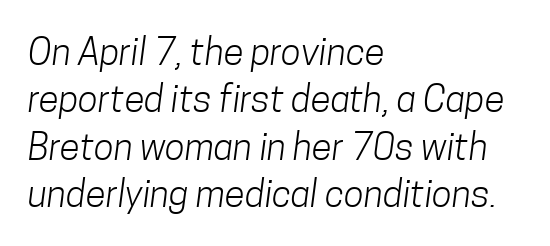
Successive baselines arrive at the customary interval. The string is rendered with underlining switched off. Line starts are locked; line ends wander. Type style note: lacks serifs. Standard letterfit; no display-style spreading of the glyphs.
